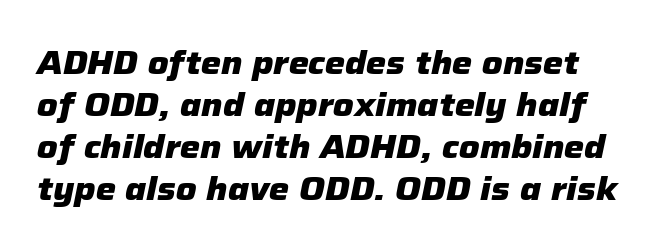
Q: Is the text bold? A: Yes.
Q: Is the text italic (slanted)? A: Yes, it leans right by about 12 degrees.
Q: Is the text underlined? A: No.
Q: Is the spacing between letters normal or unusually wide? A: Normal.
Q: Is the spacing between lines tight, normal or loose? A: Normal.
Q: Width (condensed, normal, or wide)? A: Normal.
Q: Stroke contrast? A: Low.
Q: x-height? A: Medium.
Q: Monospaced? A: No.
